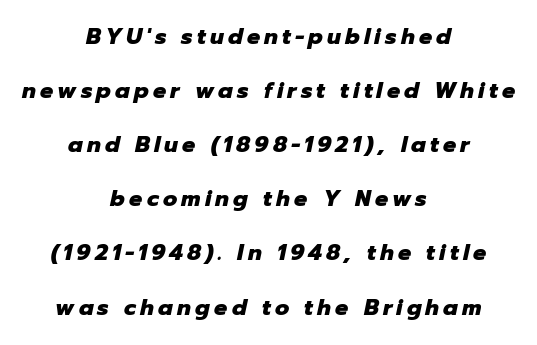
Does the copy run flush right? No — it is centered line by line. Leading: increased. Pretty heavy lettering here — definitely bold. Check the space under the baseline: it is left empty. You can tell it's italic because the verticals aren't actually vertical.
